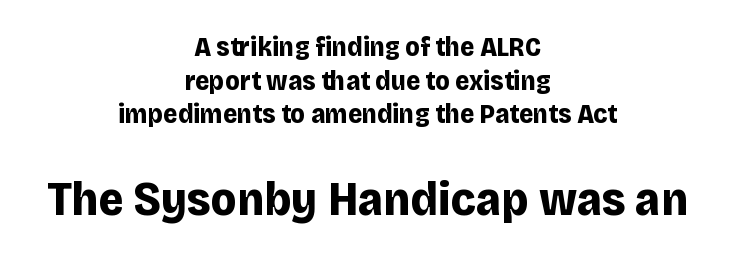
Q: Is the text bold? A: Yes.
Q: Is the text italic (slanted)? A: No, it is upright.
Q: Is the typeface a serif or a sans-serif typeface? A: Sans-serif.
Q: Is the text underlined? A: No.
Q: How is the paragraph aligned? A: Centered.
Q: Is the spacing between letters normal or unusually wide? A: Normal.
Q: Is the spacing between lines tight, normal or loose? A: Normal.
Q: Which block of text is set in a larger size, the first (top) or the second (bottom)? A: The second (bottom) one.
Q: Width (condensed, normal, or wide)? A: Normal.
Q: Stroke contrast? A: Low.
Q: x-height? A: Large.
Q: Monospaced? A: No.
